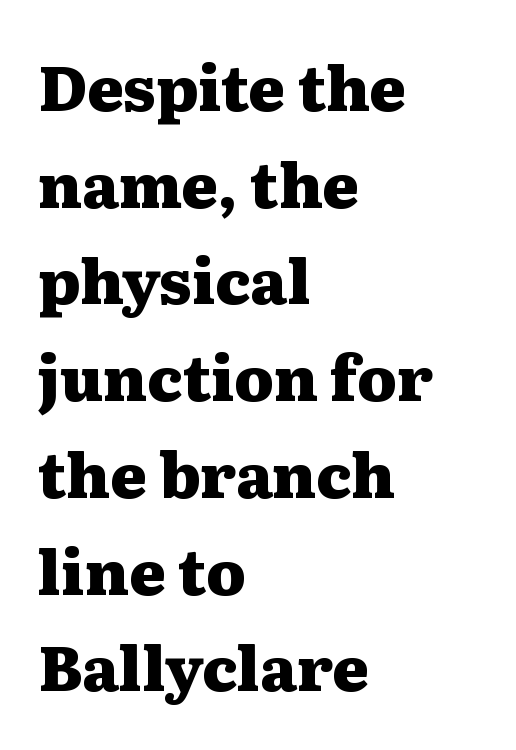
The image shows 62 px heavy, wide serif type, upright; set left-aligned, normal line spacing (1.56x), normal letter spacing, not underlined; medium stroke contrast and a medium x-height.
